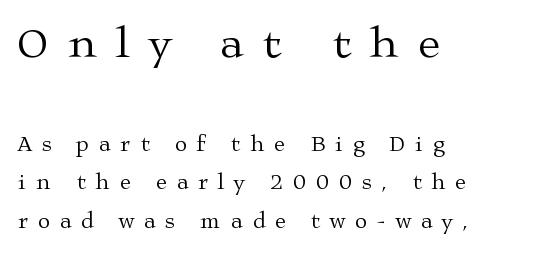
The image shows 44 px regular-weight, wide serif type, upright; set left-aligned, line spacing 1.76x, unusually wide letter spacing (+0.45 em), not underlined; the first (top) block is 2.0x larger; medium stroke contrast and a medium x-height.
